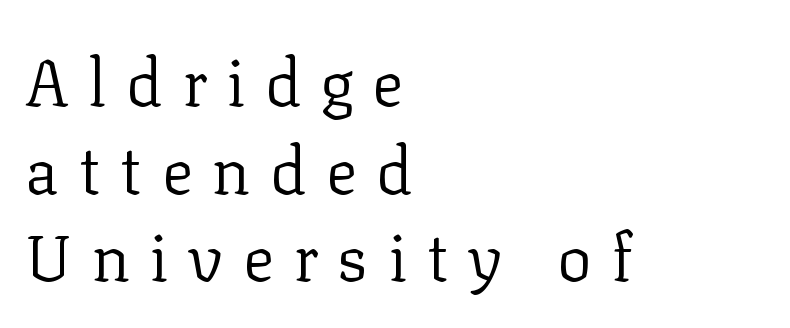
The image shows 65 px regular-weight serif type, upright; set left-aligned, normal line spacing (1.35x), unusually wide letter spacing (+0.3 em), not underlined; low stroke contrast and a medium x-height.
